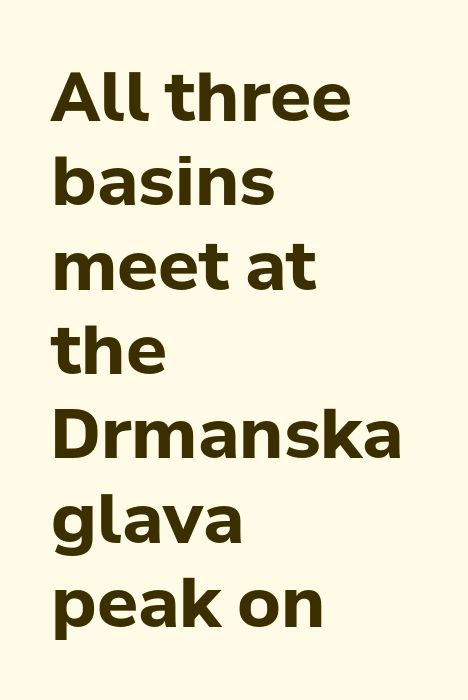
{"serif": "no", "italic": "no", "bold": "yes", "weight": "bold", "width": "normal", "stroke_contrast": "low", "x_height": "medium", "monospaced": "no", "underline": "no", "align": "left", "line_spacing_ratio": 1.24, "letter_spacing": "normal", "letter_spacing_em": 0.0, "glyph_px": 68}
